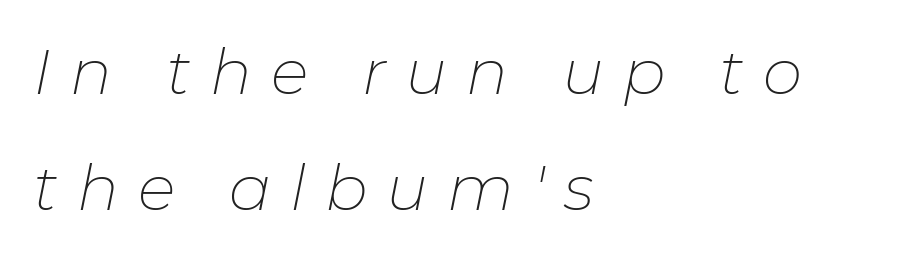
Someone cranked the tracking dial way up on this one. The typeface has the unassuming heft of standard copy or less. Proportional: the letters do not fall into vertical columns. Typeset ragged right — the left edge is the straight one.
